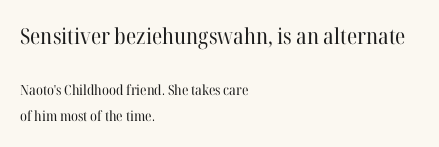
The foot of each line stays bare and open. No extra tracking has been applied to these lines. In CSS terms this would be text-align: left. The designer dialed line spacing up above the default. The cut favours lightness, reaching ordinary text weight at its darkest.
